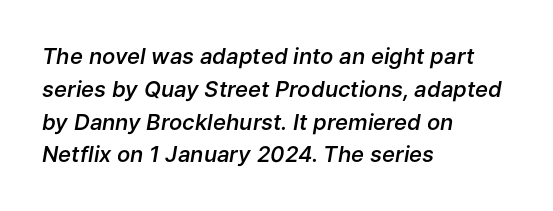
Q: Is the text bold? A: Semi-bold.
Q: Is the text italic (slanted)? A: Yes, it leans right by about 9 degrees.
Q: Is the text underlined? A: No.
Q: How is the paragraph aligned? A: Left-aligned.
Q: Is the spacing between letters normal or unusually wide? A: Normal.
Q: Is the spacing between lines tight, normal or loose? A: Normal.
